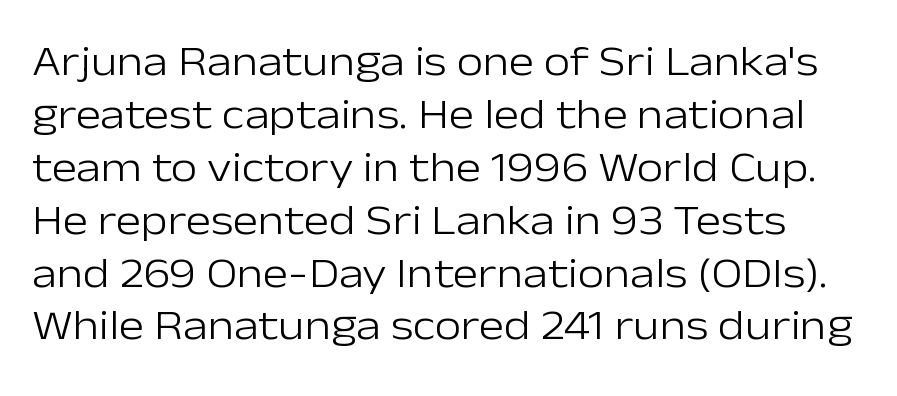
Q: Is the text bold? A: No.
Q: Is the text italic (slanted)? A: No, it is upright.
Q: Is the typeface a serif or a sans-serif typeface? A: Sans-serif.
Q: Is the text underlined? A: No.
Q: Is the spacing between letters normal or unusually wide? A: Normal.
Q: Width (condensed, normal, or wide)? A: Normal.
Q: Stroke contrast? A: Low.
Q: x-height? A: Medium.
Q: Monospaced? A: No.
